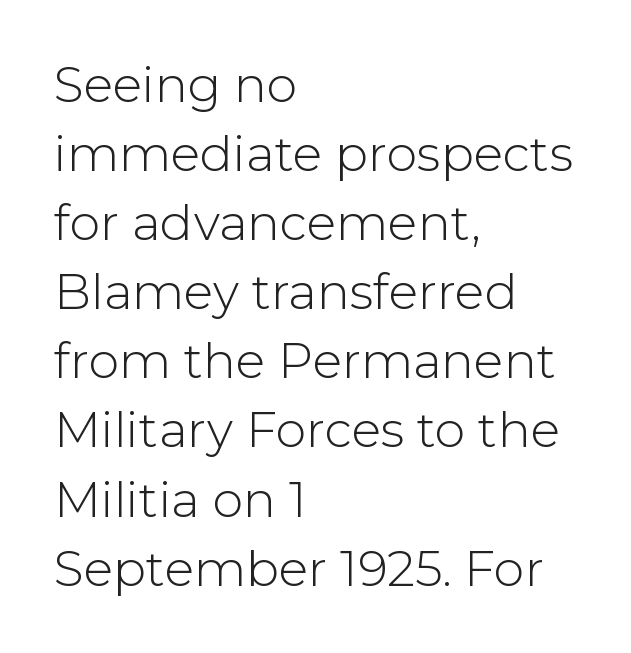
{"serif": "no", "italic": "no", "bold": "no", "weight": "light", "width": "normal", "stroke_contrast": "low", "x_height": "medium", "monospaced": "no", "underline": "no", "align": "left", "line_spacing": "normal", "line_spacing_ratio": 1.41, "letter_spacing": "normal", "letter_spacing_em": 0.0, "glyph_px": 49}
